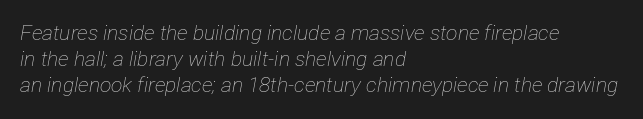
{"italic": "yes", "lean": "right", "slant_degrees": 12, "bold": "no", "underline": "no", "align": "left", "line_spacing_ratio": 1.24, "letter_spacing": "normal", "letter_spacing_em": 0.0, "glyph_px": 21}
